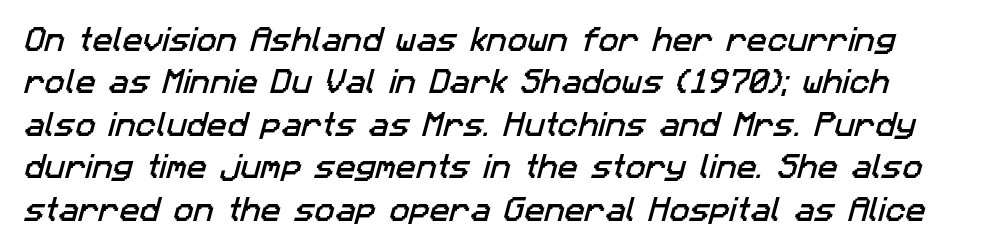
These lines sit exactly where default settings would place them. Nothing unusual about the tracking: characters are spaced as the font intends. Has an underline been added? It has not.
